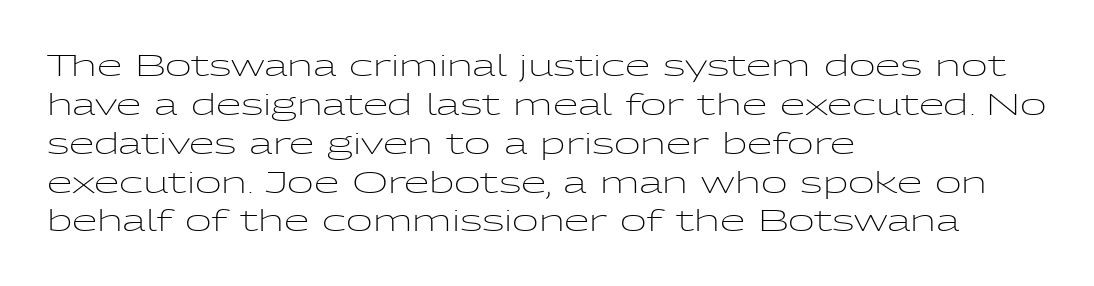
The image shows 29 px light, wide sans-serif type, upright; set left-aligned, normal line spacing (1.34x), normal letter spacing, not underlined; low stroke contrast and a medium x-height.
